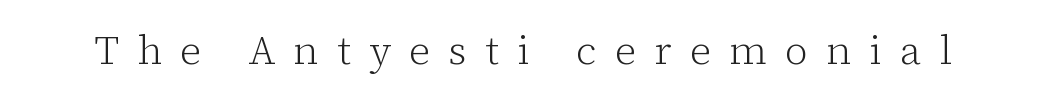
Q: Is the text bold? A: No.
Q: Is the text italic (slanted)? A: No, it is upright.
Q: Is the typeface a serif or a sans-serif typeface? A: Serif.
Q: Is the text underlined? A: No.
Q: Is the spacing between letters normal or unusually wide? A: Unusually wide.
Q: Width (condensed, normal, or wide)? A: Normal.
Q: Stroke contrast? A: Low.
Q: x-height? A: Medium.
Q: Monospaced? A: No.
